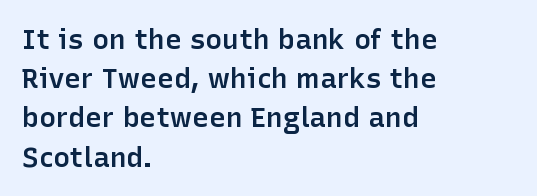
Standard letterfit; no display-style spreading of the glyphs. You could not count columns in this text — the font is proportionally spaced. These lines stack with their left ends in a neat column. Look at the bottom of the vertical strokes: they stop flat, with no serifs. This block has exactly the height ordinary leading produces. The letters stand straight up with perfectly vertical stems.
